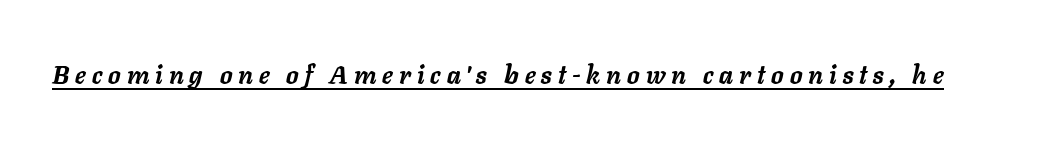
{"italic": "yes", "lean": "right", "slant_degrees": 11, "bold": "yes", "underline": "yes", "letter_spacing": "wide", "letter_spacing_em": 0.24, "glyph_px": 25}
